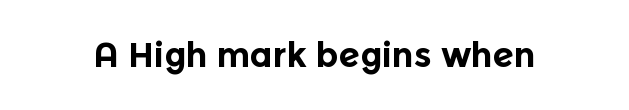
Q: Is the text bold? A: Yes.
Q: Is the text italic (slanted)? A: No, it is upright.
Q: Is the typeface a serif or a sans-serif typeface? A: Sans-serif.
Q: Is the text underlined? A: No.
Q: Is the spacing between letters normal or unusually wide? A: Normal.
Q: Width (condensed, normal, or wide)? A: Normal.
Q: x-height? A: Medium.
Q: Monospaced? A: No.
